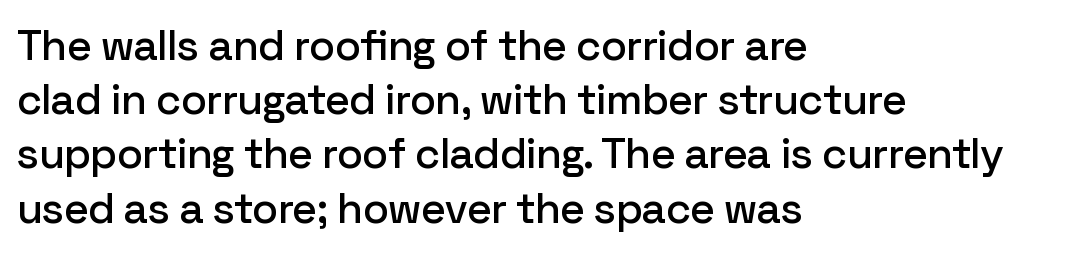
The image shows 43 px sans-serif type, upright; set left-aligned, normal line spacing (1.26x), normal letter spacing, not underlined; low stroke contrast and a medium x-height.
